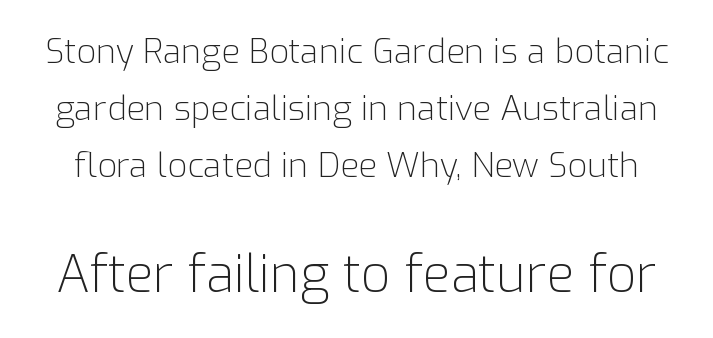
No extra tracking has been applied to these lines. This sample has the flowing, uneven cadence of proportional lettering. Line spacing here is normal. The space beneath each line is pristine and unruled. Stroke terminals: plain, sans-serif.
